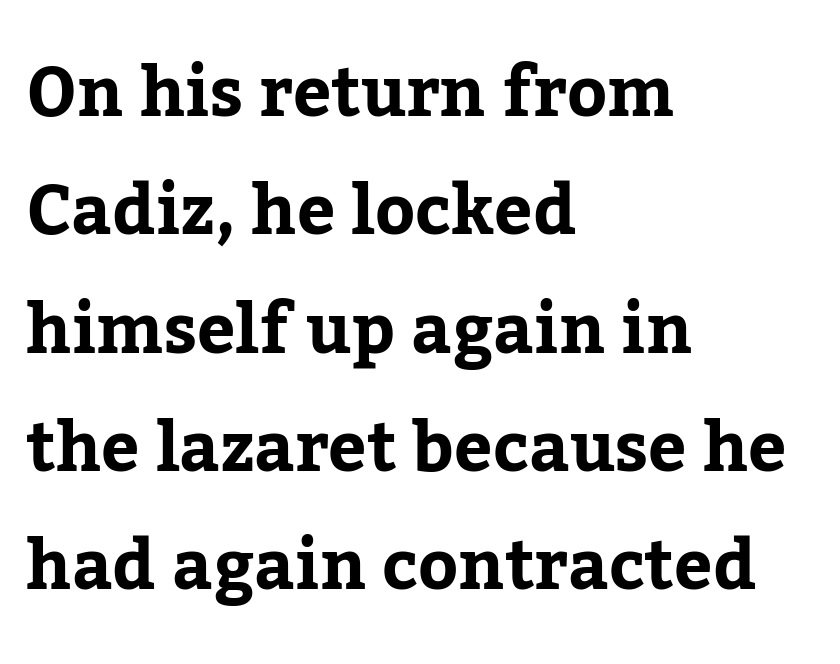
The passage shown is typeset with a serif family. Beneath every word, the page is bare. Tall strokes in this sample are plumb rather than angled. The passage shown is typed in a proportional face where columns would drift. Does the copy run flush right? No — it runs flush left.
